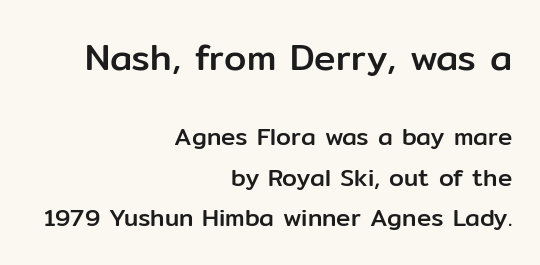
{"serif": "no", "italic": "no", "width": "normal", "stroke_contrast": "low", "x_height": "medium", "monospaced": "no", "underline": "no", "align": "right", "line_spacing": "normal", "line_spacing_ratio": 1.68, "letter_spacing": "normal", "letter_spacing_em": 0.0, "larger_block": "first", "size_ratio": 1.5, "glyph_px": 36}
